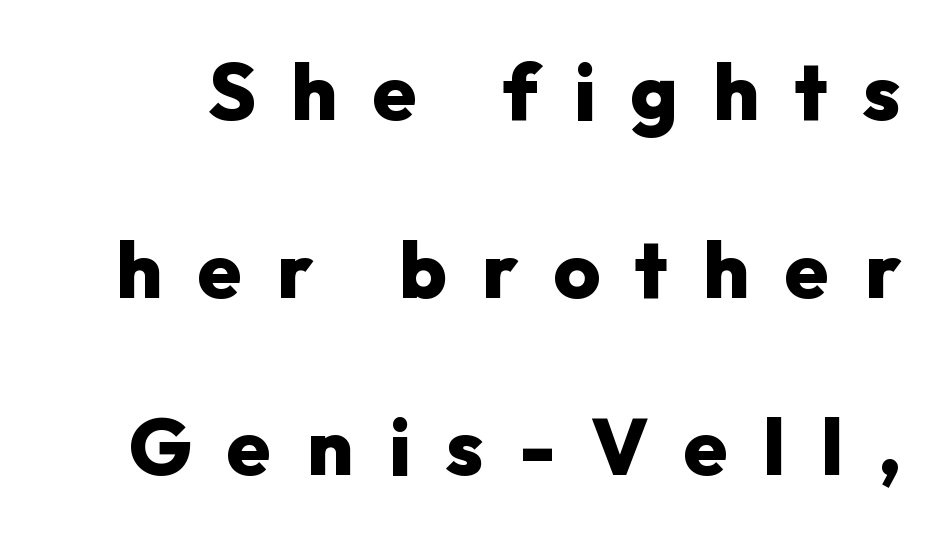
Q: Is the text bold? A: Yes.
Q: Is the text italic (slanted)? A: No, it is upright.
Q: Is the typeface a serif or a sans-serif typeface? A: Sans-serif.
Q: Is the text underlined? A: No.
Q: Is the spacing between letters normal or unusually wide? A: Unusually wide.
Q: Is the spacing between lines tight, normal or loose? A: Loose.
Q: Width (condensed, normal, or wide)? A: Normal.
Q: Stroke contrast? A: Low.
Q: x-height? A: Medium.
Q: Monospaced? A: No.
